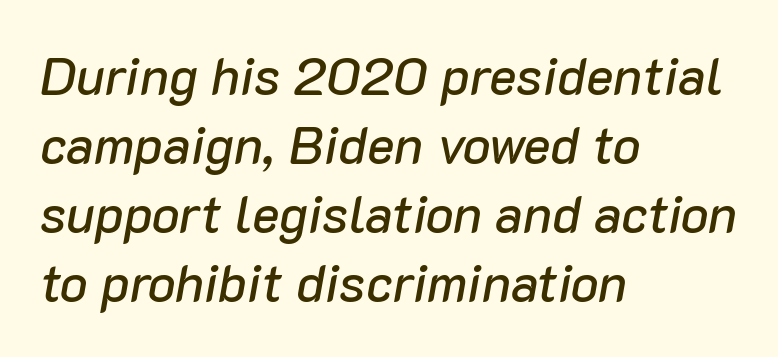
The image shows 52 px text type, italic (leaning right); set left-aligned, normal line spacing (1.33x), normal letter spacing, not underlined; low stroke contrast and a medium x-height.
